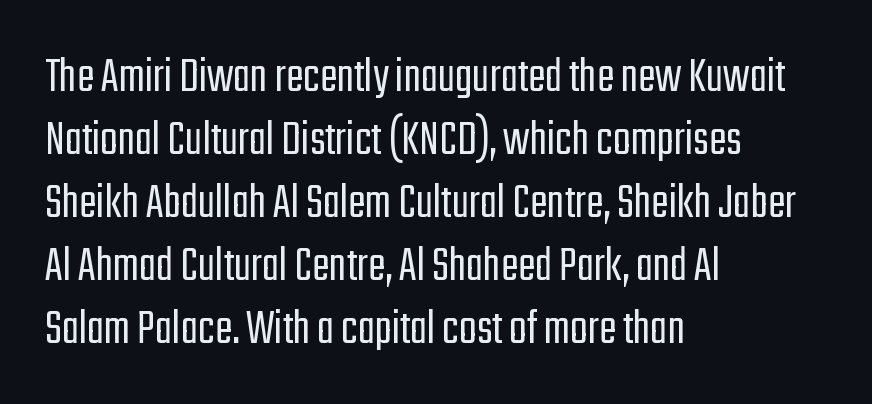
{"serif": "no", "italic": "no", "bold": "no", "weight": "light", "width": "condensed", "stroke_contrast": "low", "x_height": "medium", "monospaced": "no", "underline": "no", "align": "left", "line_spacing_ratio": 1.21, "letter_spacing": "normal", "letter_spacing_em": 0.0, "glyph_px": 52}
